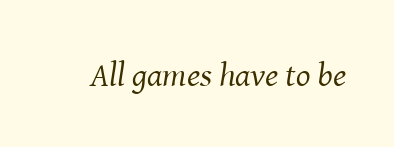
{"serif": "yes", "italic": "yes", "lean": "right", "slant_degrees": 8, "bold": "no", "weight": "regular", "width": "normal", "stroke_contrast": "medium", "x_height": "medium", "monospaced": "no", "underline": "no", "letter_spacing": "normal", "letter_spacing_em": 0.0, "glyph_px": 34}
